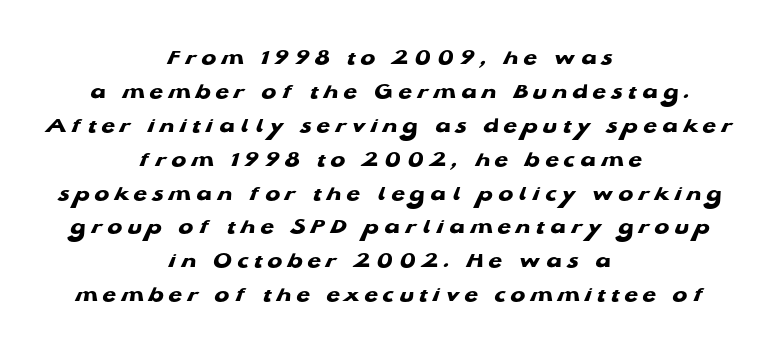
Any mark beneath the type? The region is blank. As a designer I'd log this as weight 700, bold. This rendering widens character spacing well past its baseline value. Does the copy run flush right? No — it is centered line by line. Successive baselines arrive at the customary interval.
